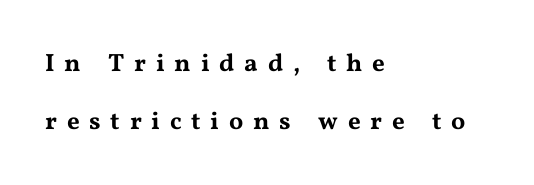
Q: Is the text italic (slanted)? A: No, it is upright.
Q: Is the text underlined? A: No.
Q: How is the paragraph aligned? A: Left-aligned.
Q: Is the spacing between letters normal or unusually wide? A: Unusually wide.
Q: Is the spacing between lines tight, normal or loose? A: Loose.
